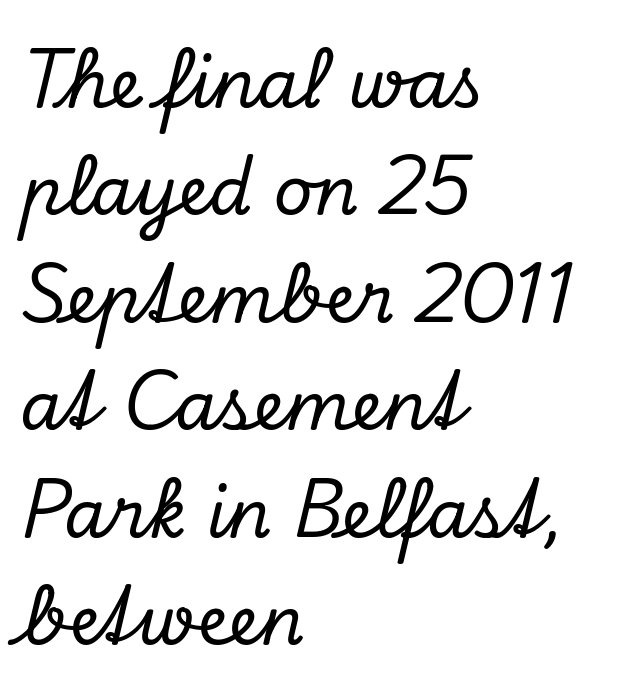
Q: Is the text italic (slanted)? A: Yes, it leans right by about 13 degrees.
Q: Is the typeface a serif or a sans-serif typeface? A: Serif.
Q: Is the text underlined? A: No.
Q: How is the paragraph aligned? A: Left-aligned.
Q: Is the spacing between letters normal or unusually wide? A: Normal.
Q: Is the spacing between lines tight, normal or loose? A: Normal.
Q: Width (condensed, normal, or wide)? A: Normal.
Q: Stroke contrast? A: Low.
Q: x-height? A: Small.
Q: Monospaced? A: No.
